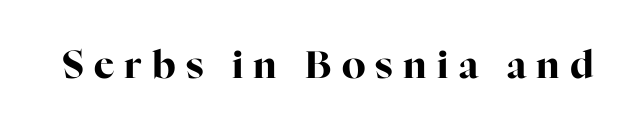
Q: Is the text bold? A: Yes.
Q: Is the text italic (slanted)? A: No, it is upright.
Q: Is the typeface a serif or a sans-serif typeface? A: Serif.
Q: Is the text underlined? A: No.
Q: Is the spacing between letters normal or unusually wide? A: Unusually wide.
Q: Width (condensed, normal, or wide)? A: Normal.
Q: Stroke contrast? A: High.
Q: x-height? A: Medium.
Q: Monospaced? A: No.
